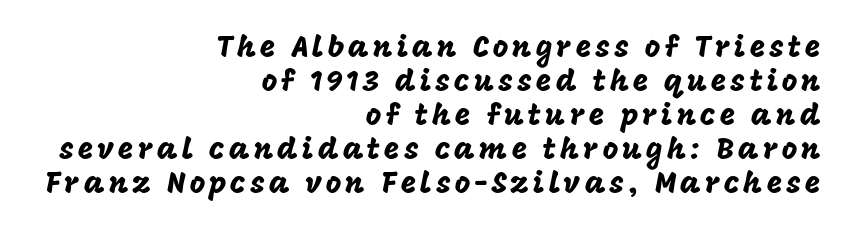
The image shows 30 px sans-serif type; set right-aligned, tight line spacing (1.13x), not underlined; low stroke contrast and a large x-height.
